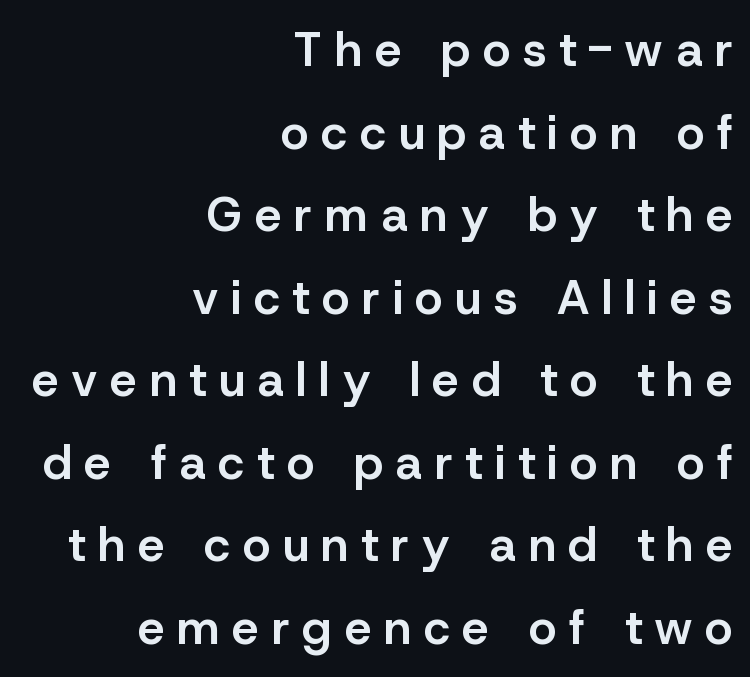
{"serif": "no", "italic": "no", "bold": "semi", "weight": "semibold", "width": "normal", "stroke_contrast": "low", "x_height": "medium", "monospaced": "no", "underline": "no", "align": "right", "line_spacing_ratio": 1.72, "letter_spacing": "wide", "letter_spacing_em": 0.26, "glyph_px": 48}
